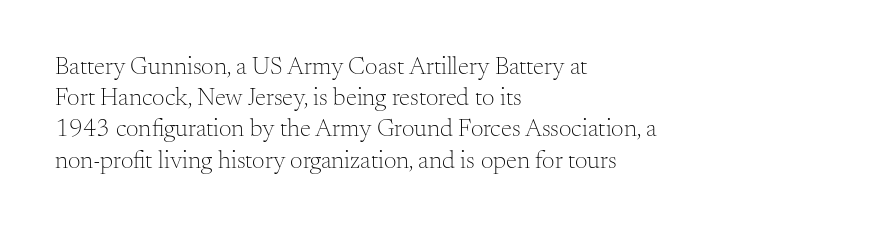
Q: Is the text bold? A: No.
Q: Is the text italic (slanted)? A: No, it is upright.
Q: Is the text underlined? A: No.
Q: How is the paragraph aligned? A: Left-aligned.
Q: Is the spacing between letters normal or unusually wide? A: Normal.
Q: Is the spacing between lines tight, normal or loose? A: Normal.
